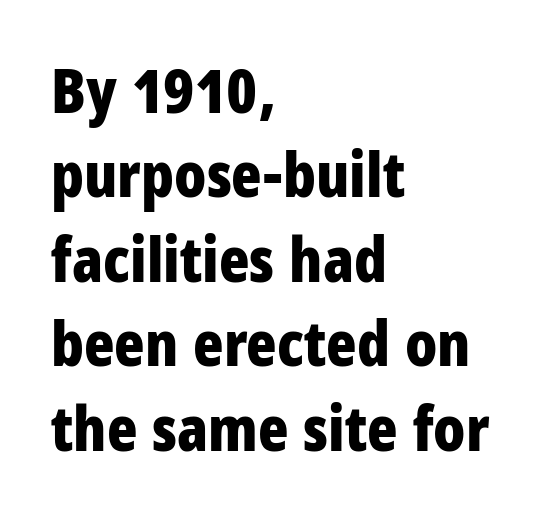
Descenders are the only things crossing below the line. Varying glyph widths throughout — classic text-font behaviour. If you measured baseline to baseline, you'd find a middling distance. Compared with typical body copy, the letter spacing here is the same.
